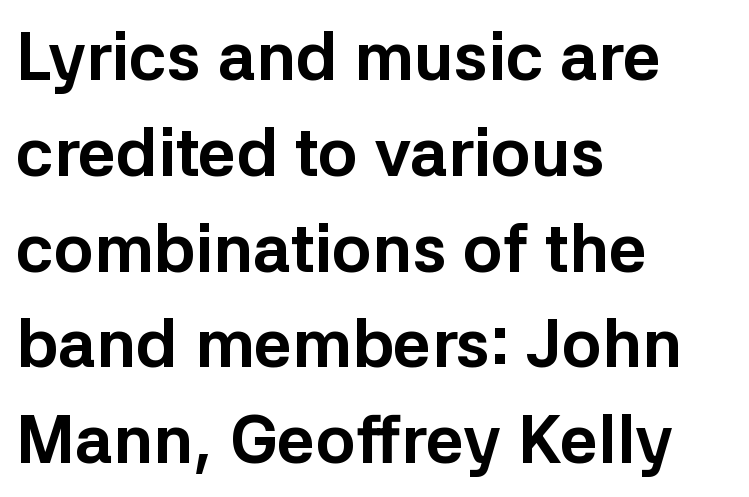
Q: Is the text bold? A: Yes.
Q: Is the text italic (slanted)? A: No, it is upright.
Q: Is the typeface a serif or a sans-serif typeface? A: Sans-serif.
Q: Is the text underlined? A: No.
Q: How is the paragraph aligned? A: Left-aligned.
Q: Is the spacing between letters normal or unusually wide? A: Normal.
Q: Is the spacing between lines tight, normal or loose? A: Normal.
Q: Width (condensed, normal, or wide)? A: Normal.
Q: Stroke contrast? A: Low.
Q: x-height? A: Medium.
Q: Monospaced? A: No.
